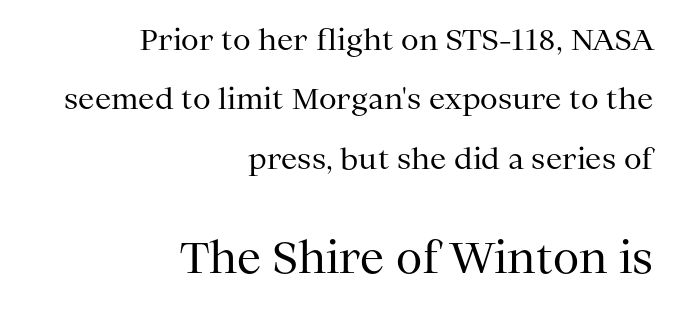
The image shows 43 px regular-weight serif type, upright; set right-aligned, loose line spacing (2.05x), normal letter spacing, not underlined; the second (bottom) block is 1.48x larger; medium stroke contrast and a medium x-height.
